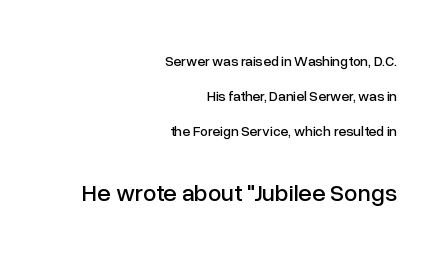
The image shows 24 px text type, upright; set right-aligned, loose line spacing (2.5x), normal letter spacing, not underlined; the second (bottom) block is 1.71x larger.
